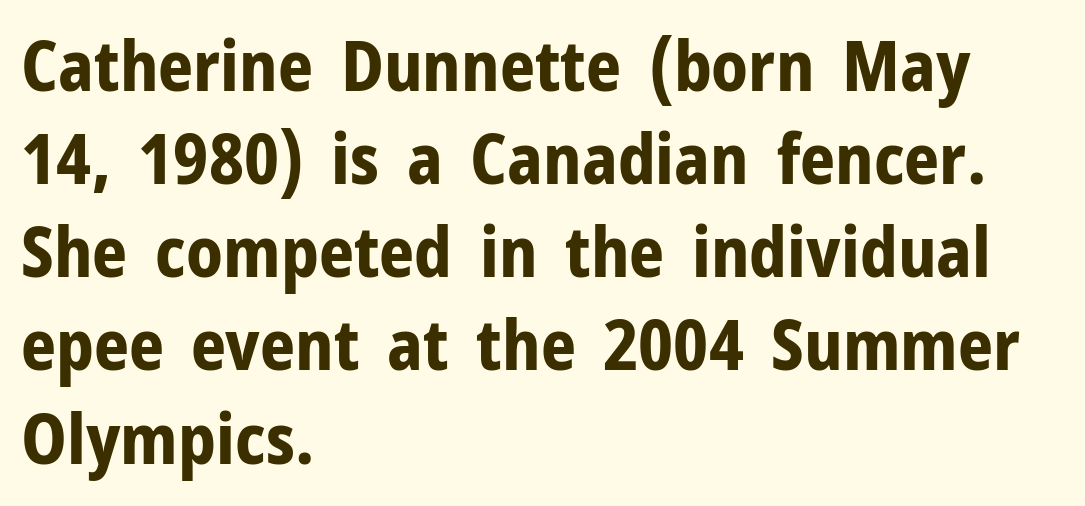
{"serif": "no", "italic": "no", "bold": "yes", "weight": "bold", "width": "normal", "stroke_contrast": "low", "x_height": "medium", "monospaced": "no", "underline": "no", "align": "left", "line_spacing": "normal", "line_spacing_ratio": 1.35, "letter_spacing": "normal", "letter_spacing_em": 0.0, "glyph_px": 69}
